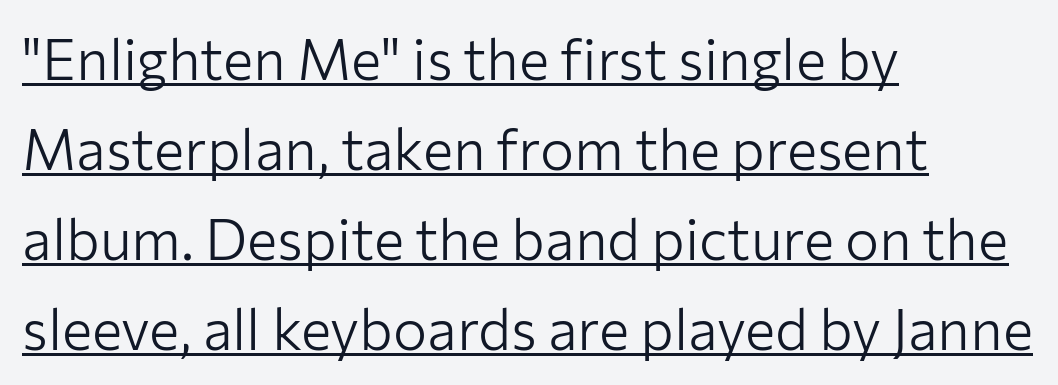
The image shows 57 px light sans-serif type, upright; set left-aligned, normal line spacing (1.58x), normal letter spacing, underlined; low stroke contrast and a medium x-height.
